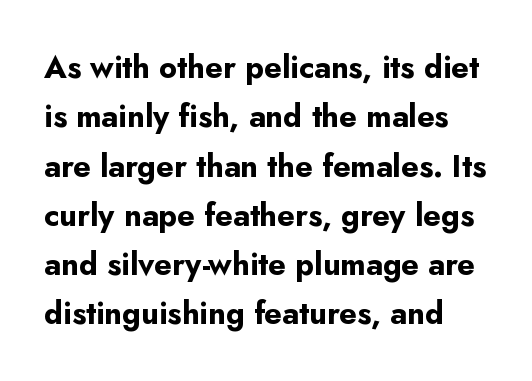
The specimen omits any rule beneath the text block's lines. The space between consecutive lines is moderate. Posture: straight, roman, zero tilt. A typesetter would call this zero additional tracking.
